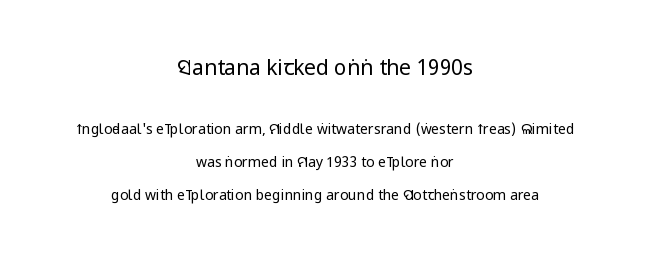
The image shows 21 px text type, upright; set centered, loose line spacing (2.35x), normal letter spacing, not underlined; the first (top) block is 1.5x larger.
